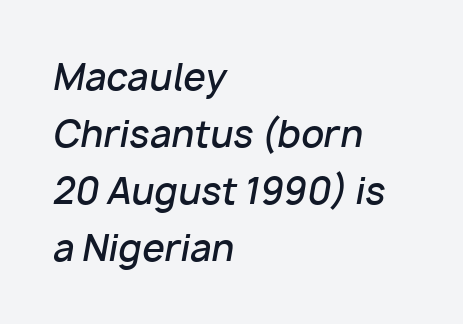
The image shows 36 px semibold type, italic (leaning right); set left-aligned, normal line spacing (1.58x), normal letter spacing, not underlined; low stroke contrast and a medium x-height.
